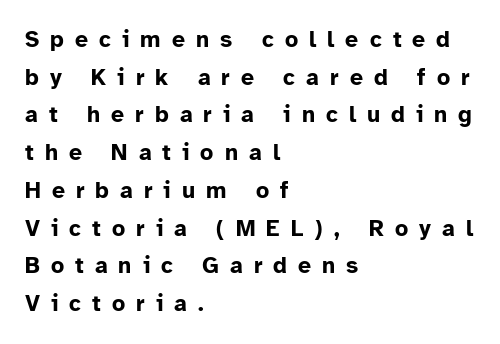
The image shows 23 px bold type, upright; set left-aligned, normal line spacing (1.64x), unusually wide letter spacing (+0.48 em), not underlined.
